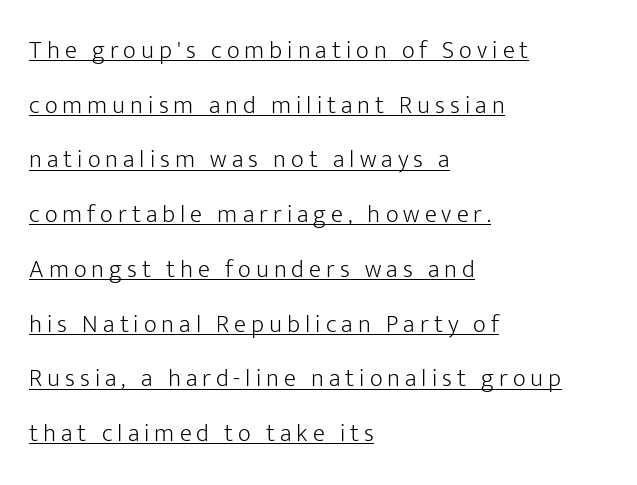
Q: Is the text bold? A: No.
Q: Is the text italic (slanted)? A: No, it is upright.
Q: Is the text underlined? A: Yes.
Q: How is the paragraph aligned? A: Left-aligned.
Q: Is the spacing between letters normal or unusually wide? A: Unusually wide.
Q: Is the spacing between lines tight, normal or loose? A: Loose.
